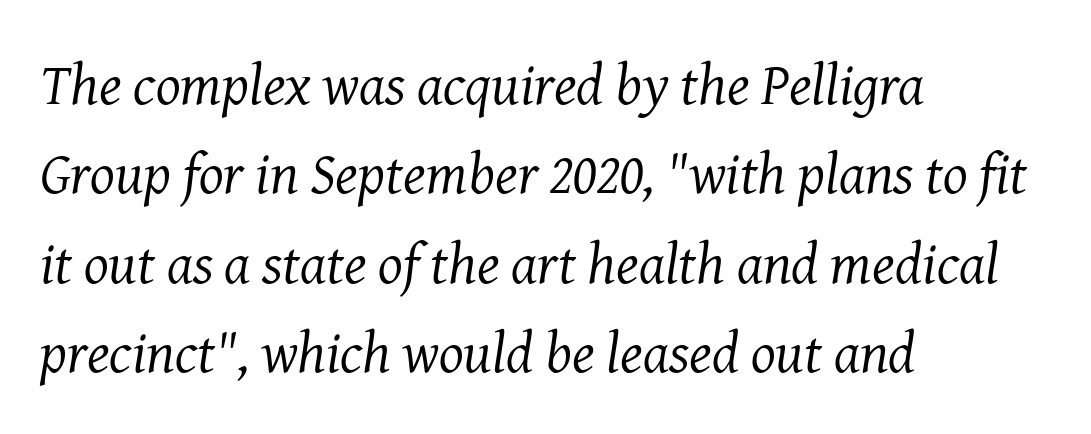
The image shows 58 px regular-weight serif type, italic (leaning right); set left-aligned, normal line spacing (1.54x), normal letter spacing, not underlined; medium stroke contrast and a medium x-height.
